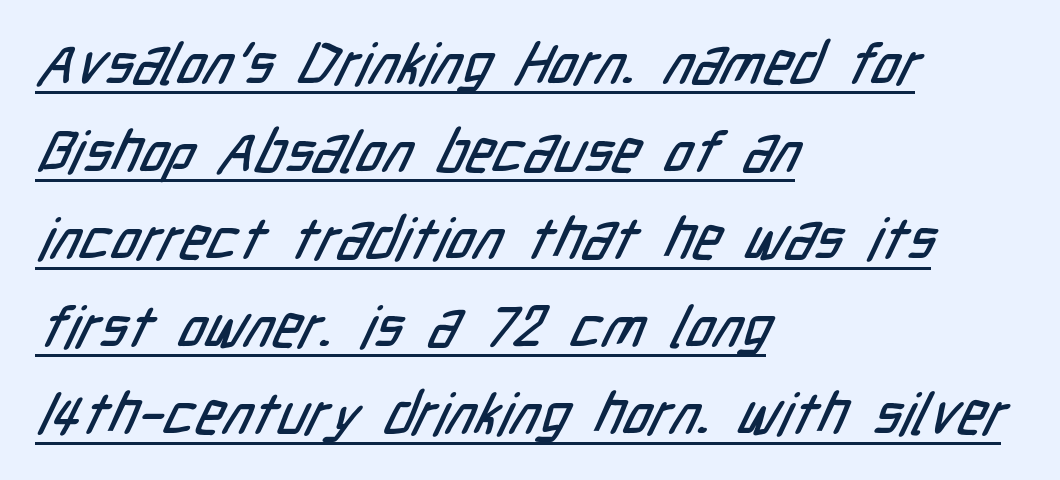
A sans-serif font was chosen for this passage. Has an underline been added? It has. Observe the ordinary spacing: letters are neighbours, not strangers. Looks like regular typesetting: each glyph gets only the width it needs.
